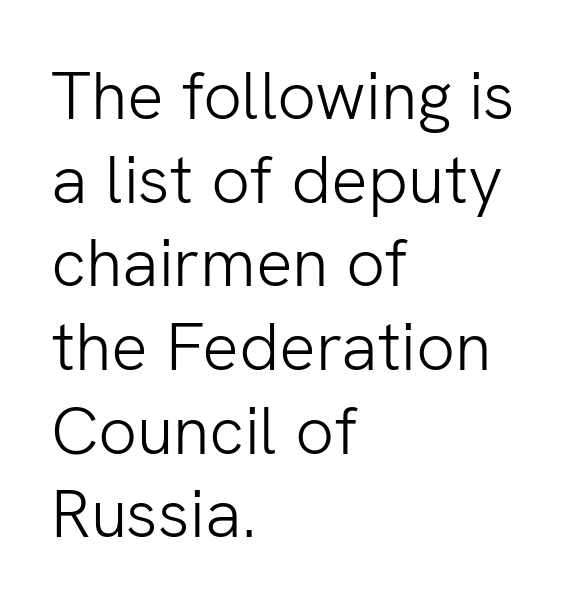
Q: Is the text bold? A: No.
Q: Is the text italic (slanted)? A: No, it is upright.
Q: Is the typeface a serif or a sans-serif typeface? A: Sans-serif.
Q: Is the text underlined? A: No.
Q: How is the paragraph aligned? A: Left-aligned.
Q: Is the spacing between letters normal or unusually wide? A: Normal.
Q: Width (condensed, normal, or wide)? A: Normal.
Q: Stroke contrast? A: Low.
Q: x-height? A: Medium.
Q: Monospaced? A: No.
